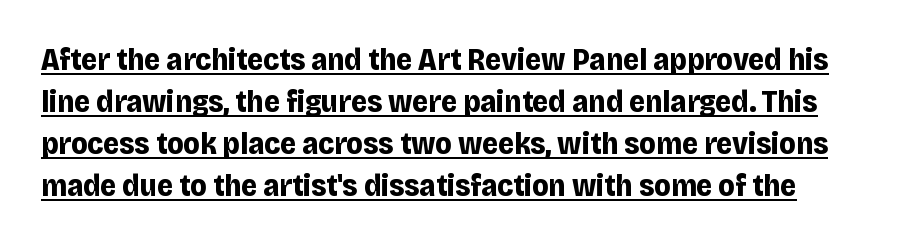
{"serif": "no", "italic": "no", "bold": "yes", "weight": "bold", "width": "normal", "stroke_contrast": "low", "x_height": "large", "monospaced": "no", "underline": "yes", "line_spacing": "normal", "line_spacing_ratio": 1.36, "letter_spacing": "normal", "letter_spacing_em": 0.0, "glyph_px": 31}
